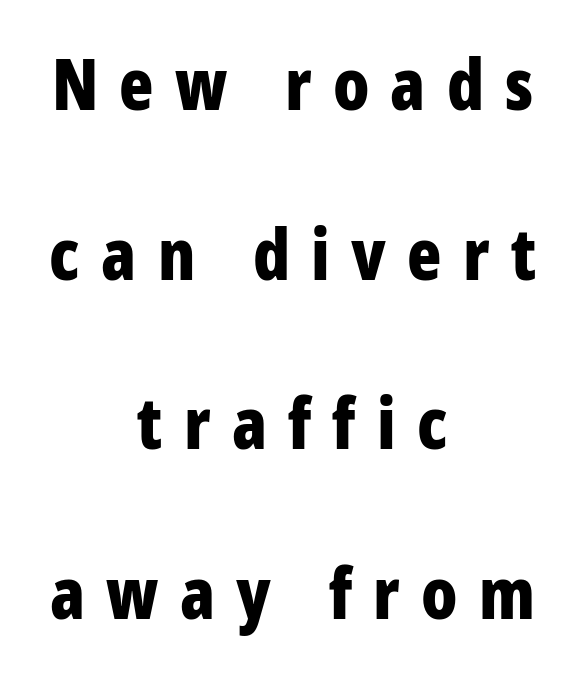
The image shows 71 px bold, condensed sans-serif type, upright; set centered, loose line spacing (2.39x), unusually wide letter spacing (+0.3 em), not underlined; low stroke contrast and a medium x-height.
